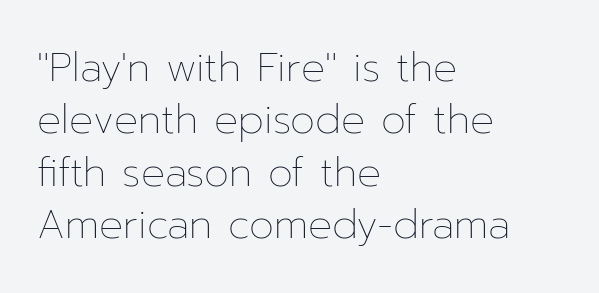
The image shows 40 px thin type, upright; set left-aligned, normal line spacing (1.31x), normal letter spacing, not underlined; low stroke contrast and a medium x-height.
